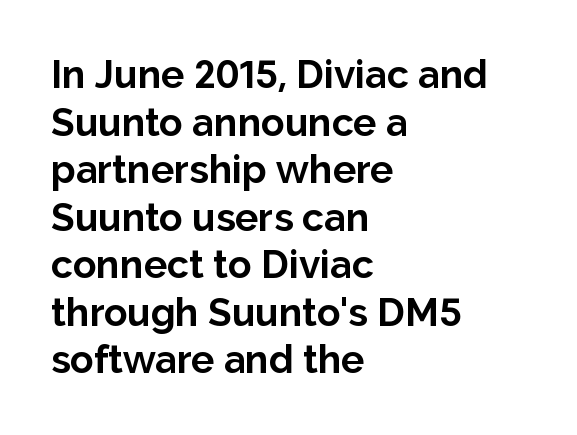
{"serif": "no", "italic": "no", "bold": "yes", "weight": "bold", "width": "normal", "stroke_contrast": "low", "x_height": "medium", "monospaced": "no", "underline": "no", "align": "left", "line_spacing_ratio": 1.22, "letter_spacing": "normal", "letter_spacing_em": 0.0, "glyph_px": 39}
